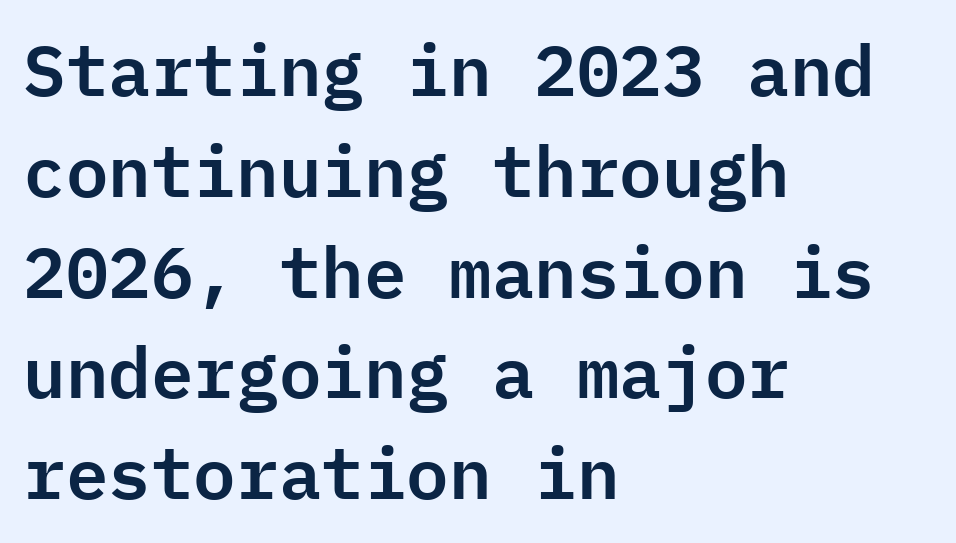
{"serif": "no", "italic": "no", "width": "normal", "stroke_contrast": "low", "x_height": "medium", "monospaced": "yes", "underline": "no", "align": "left", "line_spacing": "normal", "line_spacing_ratio": 1.42, "letter_spacing": "normal", "letter_spacing_em": 0.0, "glyph_px": 71}
